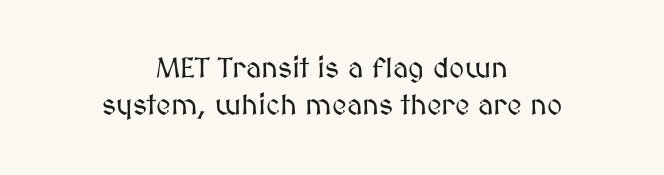
The specimen omits any rule beneath the text block's lines. Spacing verdict: proportional, widths tailored to each character. Evenly set lines give the paragraph a standard silhouette. The setting favours the middle, as headings and verse often do. Inter-character spacing is left at the font's built-in metrics.
